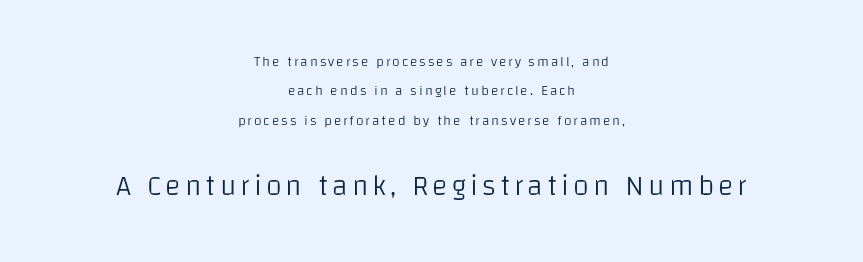
{"serif": "no", "italic": "no", "bold": "no", "weight": "light", "width": "normal", "stroke_contrast": "low", "x_height": "large", "monospaced": "no", "underline": "no", "align": "center", "line_spacing": "loose", "line_spacing_ratio": 2.1, "larger_block": "second", "size_ratio": 2.07, "glyph_px": 29}
